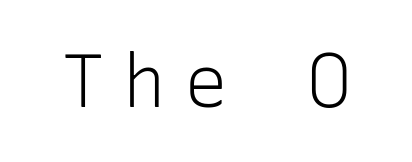
The image shows 74 px light sans-serif type, upright, monospaced; set unusually wide letter spacing (+0.23 em), not underlined; low stroke contrast and a medium x-height.
